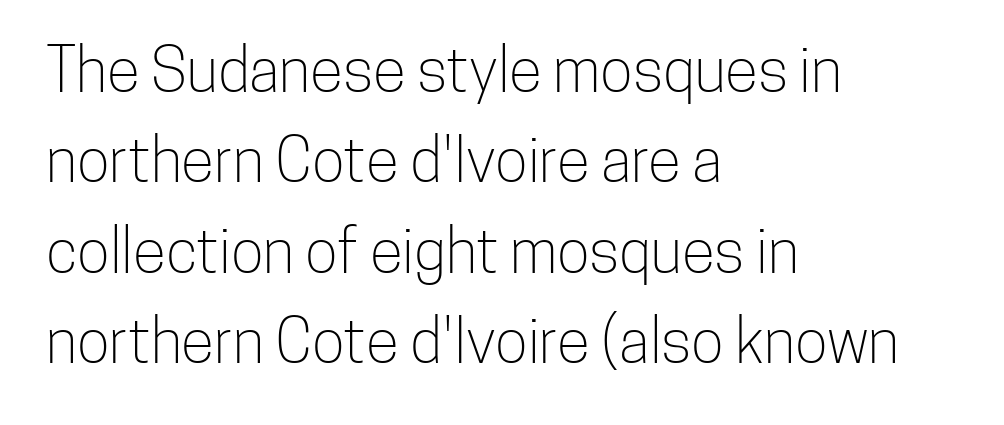
Q: Is the text bold? A: No.
Q: Is the text italic (slanted)? A: No, it is upright.
Q: Is the typeface a serif or a sans-serif typeface? A: Sans-serif.
Q: Is the text underlined? A: No.
Q: How is the paragraph aligned? A: Left-aligned.
Q: Is the spacing between letters normal or unusually wide? A: Normal.
Q: Is the spacing between lines tight, normal or loose? A: Normal.
Q: Width (condensed, normal, or wide)? A: Condensed.
Q: Stroke contrast? A: Low.
Q: x-height? A: Medium.
Q: Monospaced? A: No.
